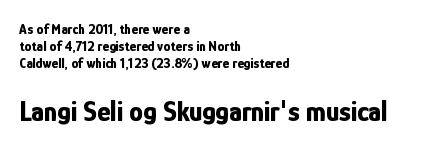
Q: Is the text bold? A: Yes.
Q: Is the text italic (slanted)? A: No, it is upright.
Q: Is the typeface a serif or a sans-serif typeface? A: Sans-serif.
Q: Is the text underlined? A: No.
Q: How is the paragraph aligned? A: Left-aligned.
Q: Is the spacing between letters normal or unusually wide? A: Normal.
Q: Which block of text is set in a larger size, the first (top) or the second (bottom)? A: The second (bottom) one.
Q: Width (condensed, normal, or wide)? A: Condensed.
Q: Stroke contrast? A: Low.
Q: x-height? A: Medium.
Q: Monospaced? A: No.
